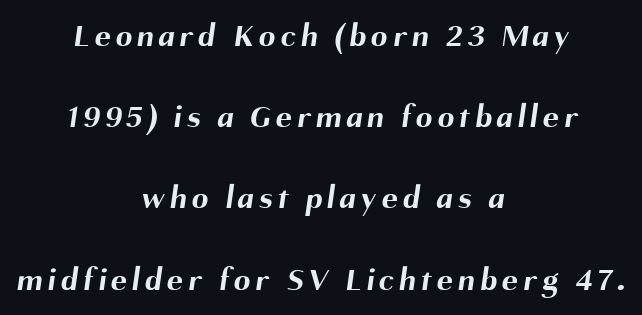
Q: Is the text bold? A: Yes.
Q: Is the typeface a serif or a sans-serif typeface? A: Sans-serif.
Q: Is the text underlined? A: No.
Q: How is the paragraph aligned? A: Centered.
Q: Is the spacing between lines tight, normal or loose? A: Loose.
Q: Width (condensed, normal, or wide)? A: Normal.
Q: Stroke contrast? A: Medium.
Q: x-height? A: Medium.
Q: Monospaced? A: No.
